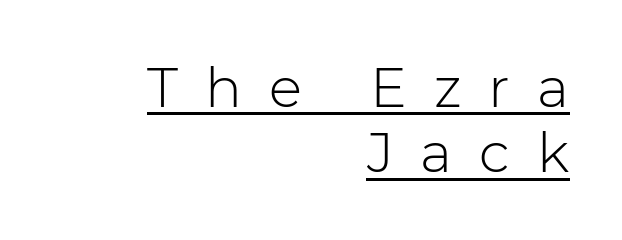
Q: Is the text bold? A: No.
Q: Is the text italic (slanted)? A: No, it is upright.
Q: Is the typeface a serif or a sans-serif typeface? A: Sans-serif.
Q: Is the text underlined? A: Yes.
Q: How is the paragraph aligned? A: Right-aligned.
Q: Is the spacing between letters normal or unusually wide? A: Unusually wide.
Q: Width (condensed, normal, or wide)? A: Normal.
Q: Stroke contrast? A: Low.
Q: x-height? A: Medium.
Q: Monospaced? A: No.
